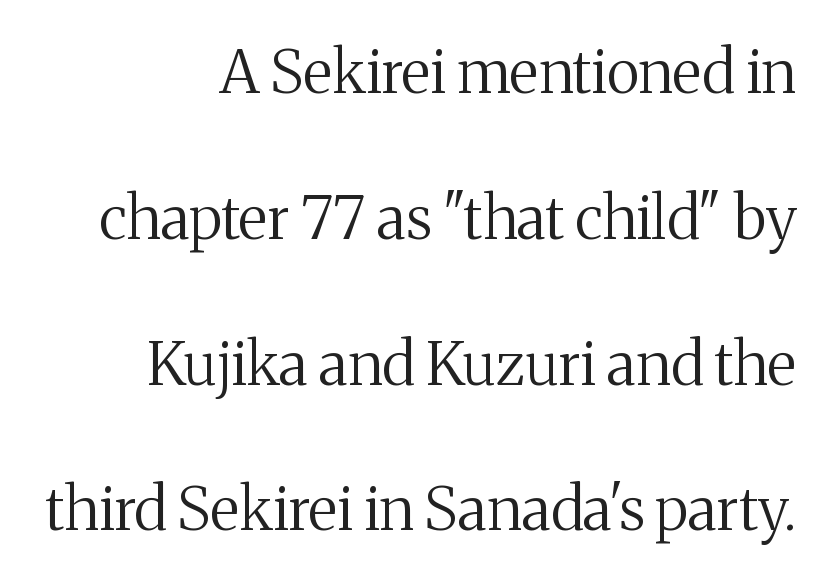
Q: Is the text bold? A: No.
Q: Is the text italic (slanted)? A: No, it is upright.
Q: Is the typeface a serif or a sans-serif typeface? A: Serif.
Q: Is the text underlined? A: No.
Q: How is the paragraph aligned? A: Right-aligned.
Q: Is the spacing between letters normal or unusually wide? A: Normal.
Q: Is the spacing between lines tight, normal or loose? A: Loose.
Q: Width (condensed, normal, or wide)? A: Normal.
Q: Stroke contrast? A: Medium.
Q: x-height? A: Medium.
Q: Monospaced? A: No.
